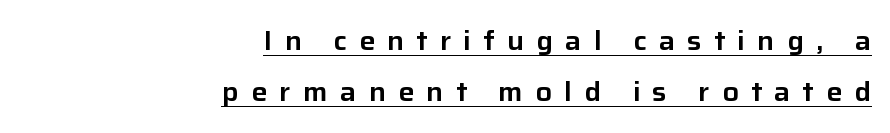
The image shows 27 px text type, upright; set right-aligned, loose line spacing (1.9x), unusually wide letter spacing (+0.45 em), underlined.
